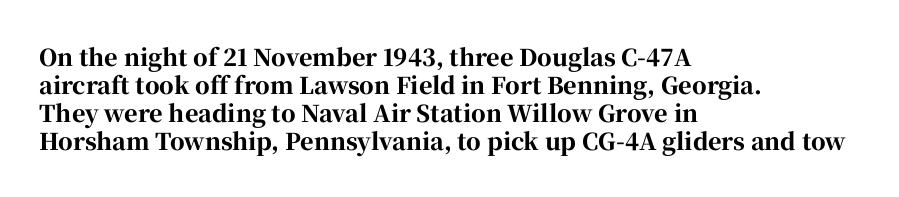
Q: Is the text bold? A: Yes.
Q: Is the text italic (slanted)? A: No, it is upright.
Q: Is the text underlined? A: No.
Q: How is the paragraph aligned? A: Left-aligned.
Q: Is the spacing between letters normal or unusually wide? A: Normal.
